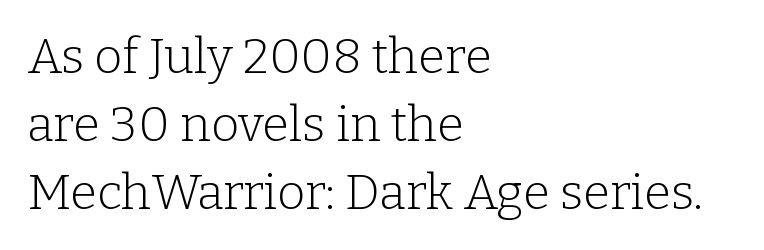
{"serif": "yes", "italic": "no", "bold": "no", "weight": "light", "width": "normal", "stroke_contrast": "low", "x_height": "medium", "monospaced": "no", "underline": "no", "align": "left", "line_spacing": "normal", "line_spacing_ratio": 1.39, "letter_spacing": "normal", "letter_spacing_em": 0.0, "glyph_px": 49}
